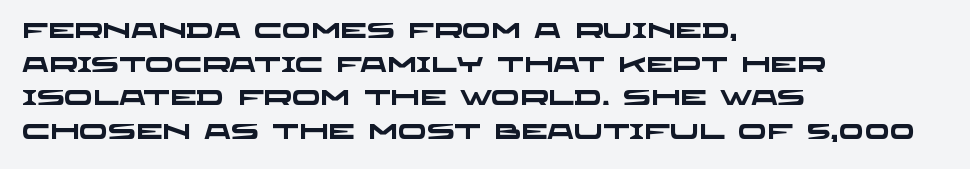
The image shows 21 px bold type; set left-aligned, normal line spacing (1.6x), normal letter spacing, not underlined.
